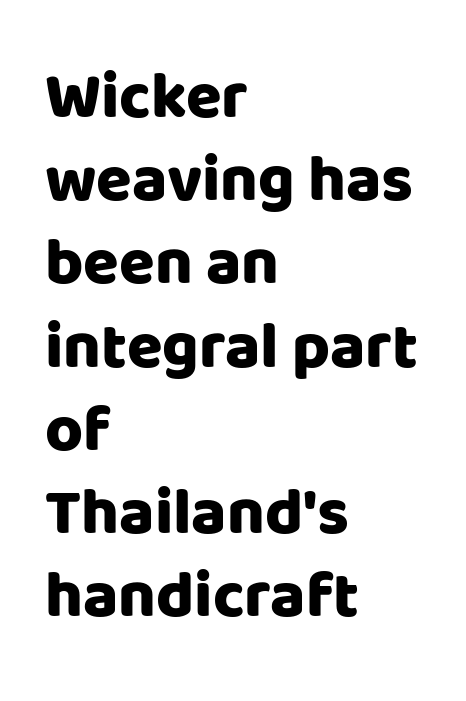
Q: Is the text bold? A: Yes.
Q: Is the text italic (slanted)? A: No, it is upright.
Q: Is the typeface a serif or a sans-serif typeface? A: Sans-serif.
Q: Is the text underlined? A: No.
Q: How is the paragraph aligned? A: Left-aligned.
Q: Is the spacing between letters normal or unusually wide? A: Normal.
Q: Is the spacing between lines tight, normal or loose? A: Normal.
Q: Width (condensed, normal, or wide)? A: Normal.
Q: Stroke contrast? A: Low.
Q: x-height? A: Large.
Q: Monospaced? A: No.
